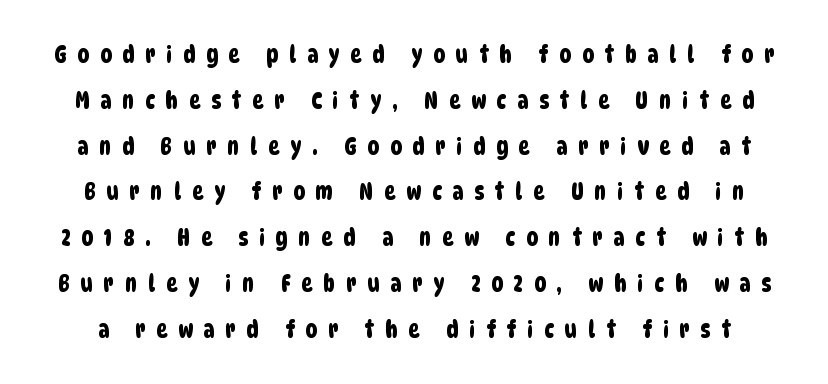
{"underline": "no", "line_spacing": "loose", "line_spacing_ratio": 1.99, "letter_spacing": "wide", "letter_spacing_em": 0.48, "glyph_px": 23}
